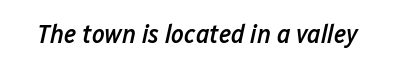
You could call the tracking neutral — neither tight nor loose. The passage shown is not underscored anywhere. These lines were composed using italics. Its strokes are somewhat broadened, the hallmark of semibold type.
